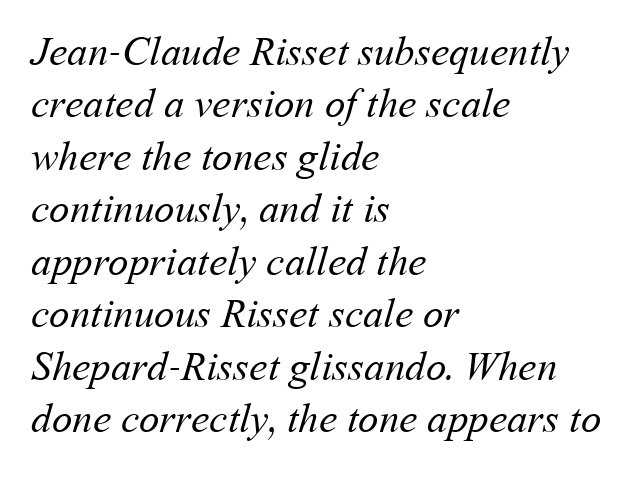
Compared with typical body copy, the letter spacing here is the same. The passage shown stacks its lines at a standard gap. The text block is weighted toward the left margin, trailing off unevenly rightward. These lines are rendered in a variable-pitch font. The font is comparable to plain body text, perhaps lighter.
